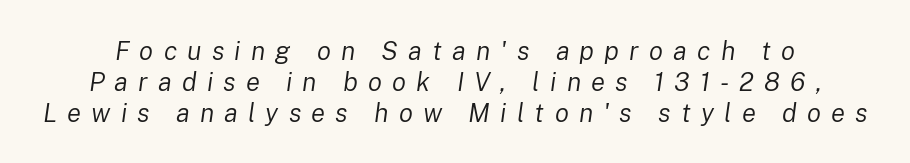
The image shows 26 px text type, italic (leaning right); set line spacing 1.19x, unusually wide letter spacing (+0.39 em), not underlined.
